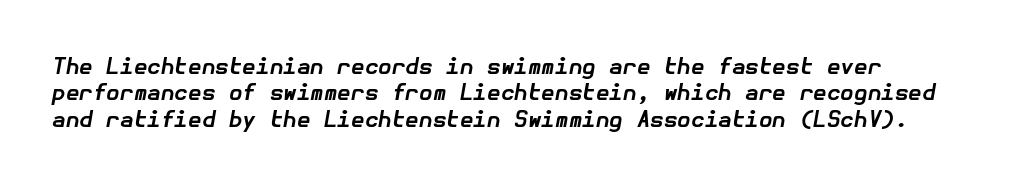
Look at the tracking — it's just the regular setting, nothing added. The setting favours the left margin, as ordinary paragraphs usually do. Slant detected: the letters are inclined. Thick stems and heavy bowls — unmistakably bold.
